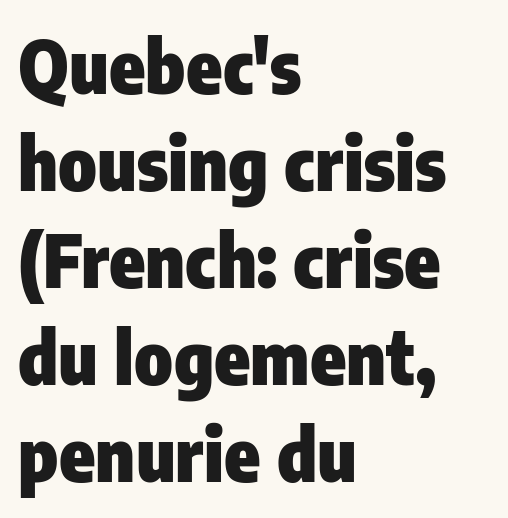
Layout note: lines flush left. Is this a sans? Yes — the strokes have no serifs. The passage shown is typed in a proportional face where columns would drift. Nothing unusual about the tracking: characters are spaced as the font intends. You can tell it's not italic because the verticals are truly vertical.
